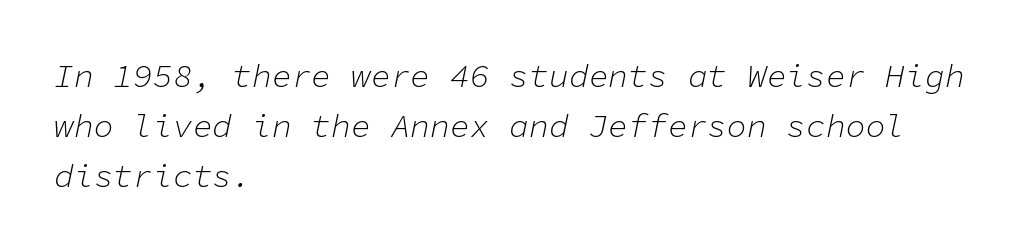
{"italic": "yes", "lean": "right", "slant_degrees": 11, "bold": "no", "weight": "light", "width": "normal", "stroke_contrast": "low", "x_height": "medium", "monospaced": "yes", "underline": "no", "align": "left", "line_spacing": "normal", "line_spacing_ratio": 1.51, "letter_spacing": "normal", "letter_spacing_em": 0.0, "glyph_px": 33}
